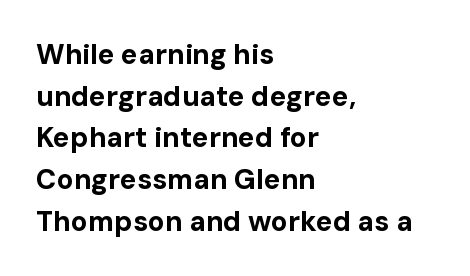
The image shows 28 px bold sans-serif type, upright; set left-aligned, normal line spacing (1.49x), normal letter spacing, not underlined; low stroke contrast and a medium x-height.
